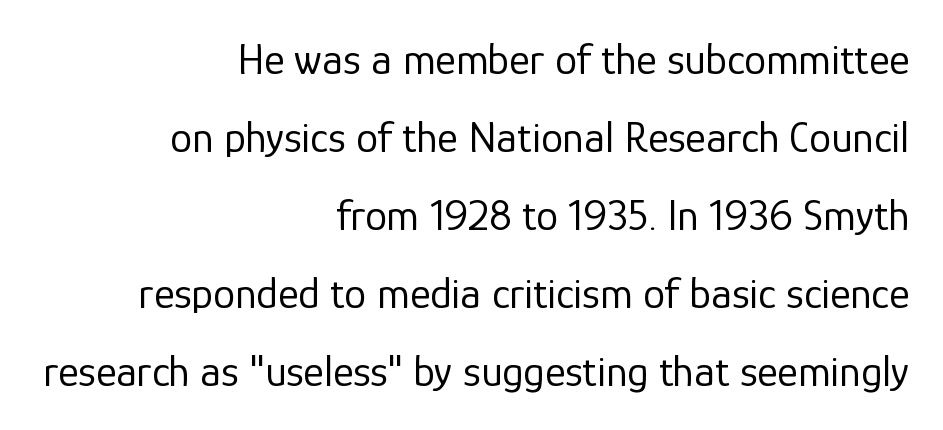
I'd call this a sans setting — the letters go barefoot. Ordinary non-slanted type is in use. Here the designer chose a conventional face with non-uniform glyph widths. Here the glyphs are tracked normally, forming tight word shapes. Plain, unruled lines of type. Stroke thickness stays within the range of a standard reading face or lighter.
